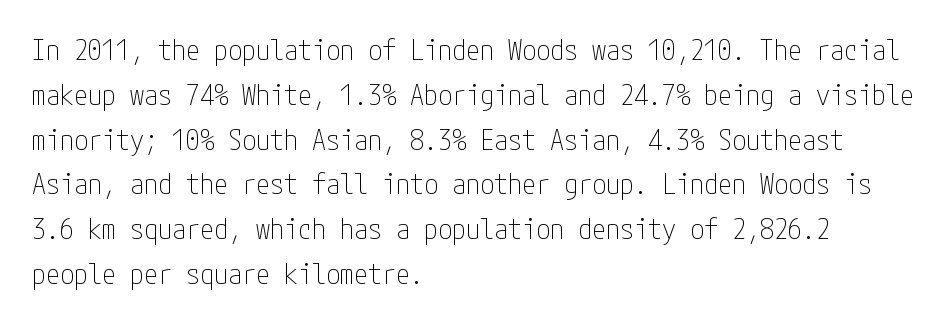
Q: Is the text bold? A: No.
Q: Is the text italic (slanted)? A: No, it is upright.
Q: Is the typeface a serif or a sans-serif typeface? A: Sans-serif.
Q: Is the text underlined? A: No.
Q: How is the paragraph aligned? A: Left-aligned.
Q: Is the spacing between letters normal or unusually wide? A: Normal.
Q: Is the spacing between lines tight, normal or loose? A: Normal.
Q: Width (condensed, normal, or wide)? A: Condensed.
Q: Stroke contrast? A: Low.
Q: x-height? A: Medium.
